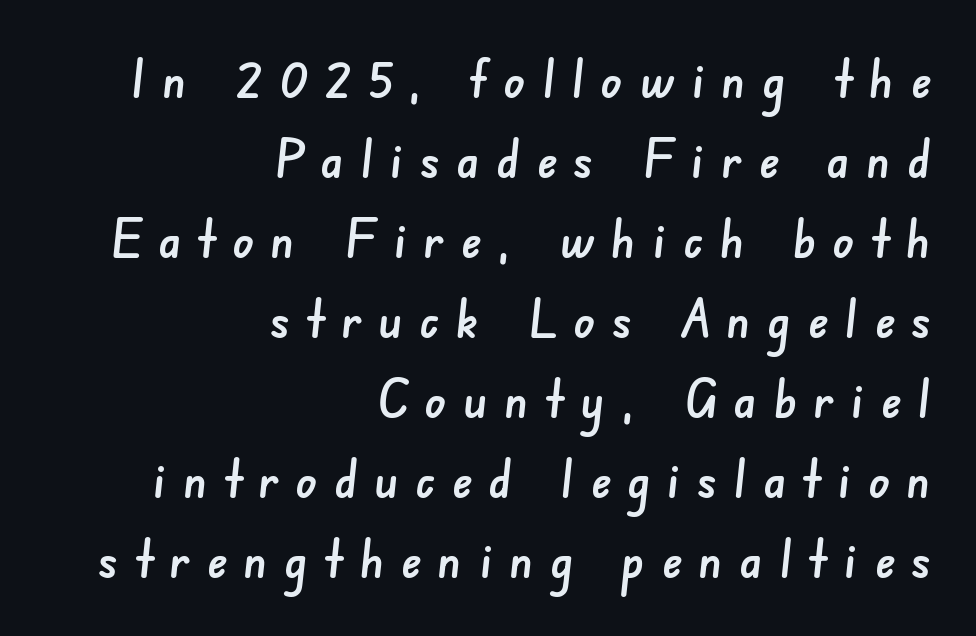
The image shows 53 px sans-serif type; set right-aligned, normal line spacing (1.51x), unusually wide letter spacing (+0.32 em), not underlined; low stroke contrast and a small x-height.
